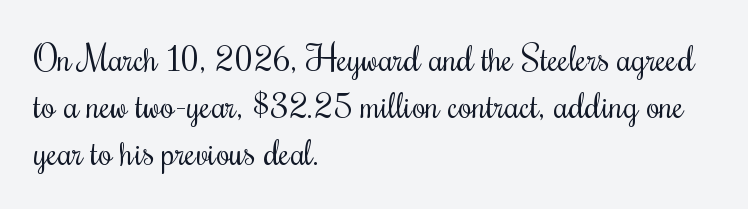
The image shows 35 px regular-weight, condensed type; set left-aligned, normal line spacing (1.34x), normal letter spacing, not underlined; medium stroke contrast and a small x-height.
